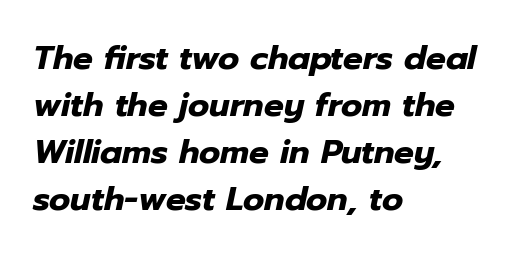
{"italic": "yes", "lean": "right", "slant_degrees": 12, "bold": "yes", "weight": "heavy", "width": "normal", "stroke_contrast": "low", "x_height": "medium", "monospaced": "no", "underline": "no", "align": "left", "line_spacing": "normal", "line_spacing_ratio": 1.42, "letter_spacing": "normal", "letter_spacing_em": 0.0, "glyph_px": 33}
